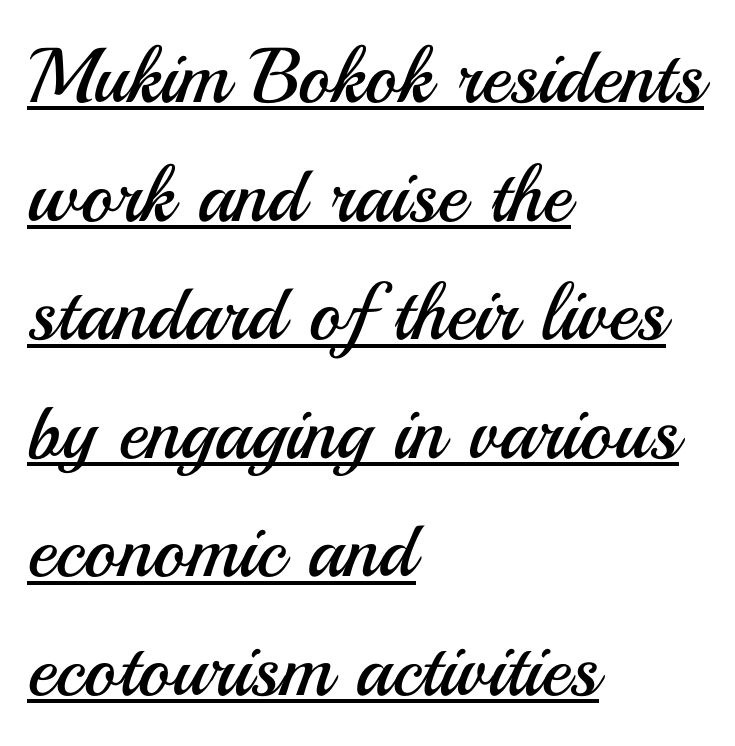
Q: Is the text bold? A: No.
Q: Is the text italic (slanted)? A: Yes.
Q: Is the typeface a serif or a sans-serif typeface? A: Sans-serif.
Q: Is the text underlined? A: Yes.
Q: How is the paragraph aligned? A: Left-aligned.
Q: Is the spacing between letters normal or unusually wide? A: Normal.
Q: Is the spacing between lines tight, normal or loose? A: Normal.
Q: Width (condensed, normal, or wide)? A: Normal.
Q: Stroke contrast? A: Medium.
Q: x-height? A: Small.
Q: Monospaced? A: No.
